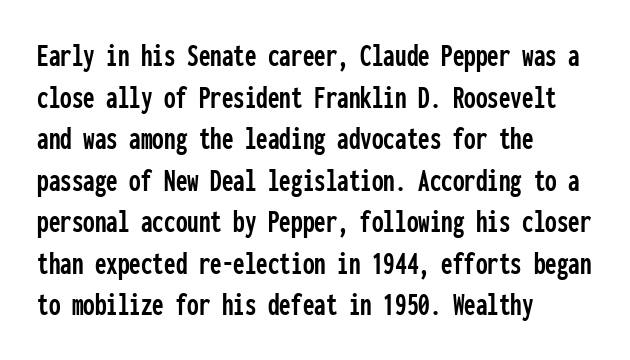
{"serif": "no", "italic": "no", "width": "condensed", "stroke_contrast": "low", "x_height": "medium", "monospaced": "yes", "underline": "no", "align": "left", "line_spacing": "normal", "line_spacing_ratio": 1.26, "letter_spacing": "normal", "letter_spacing_em": 0.0, "glyph_px": 33}
